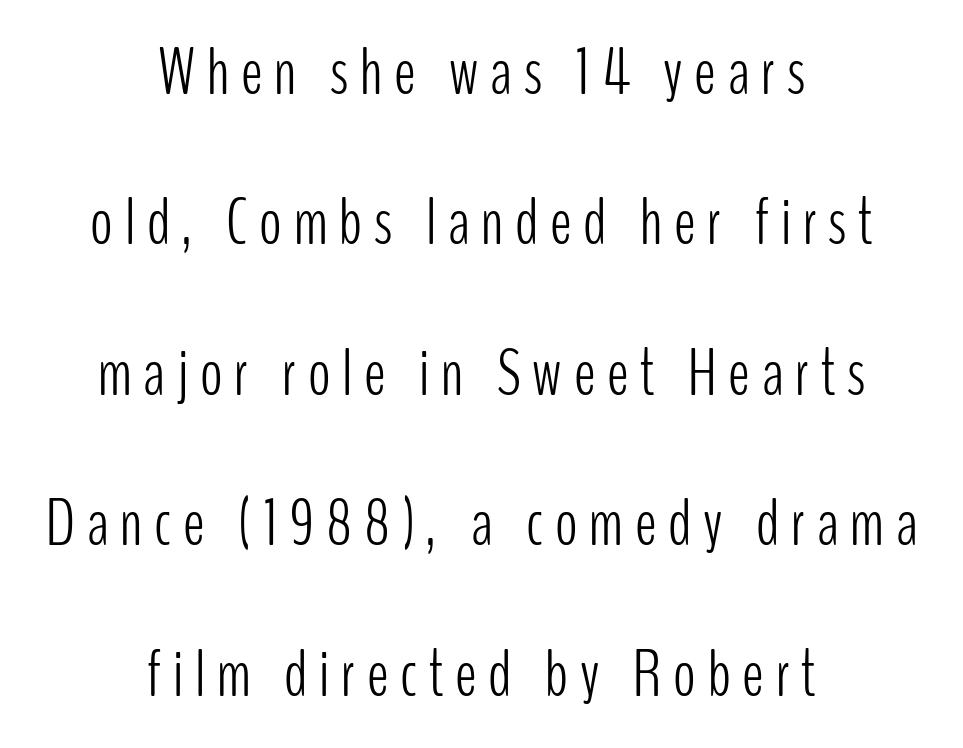
{"serif": "no", "italic": "no", "bold": "no", "weight": "light", "width": "condensed", "stroke_contrast": "low", "x_height": "medium", "monospaced": "no", "underline": "no", "align": "center", "line_spacing": "loose", "line_spacing_ratio": 2.28, "glyph_px": 66}
